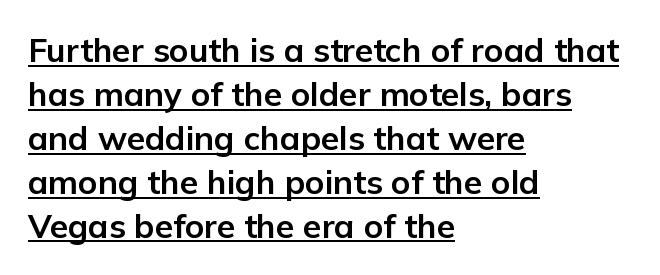
Q: Is the text bold? A: Yes.
Q: Is the text italic (slanted)? A: No, it is upright.
Q: Is the typeface a serif or a sans-serif typeface? A: Sans-serif.
Q: Is the text underlined? A: Yes.
Q: How is the paragraph aligned? A: Left-aligned.
Q: Is the spacing between letters normal or unusually wide? A: Normal.
Q: Is the spacing between lines tight, normal or loose? A: Normal.
Q: Width (condensed, normal, or wide)? A: Normal.
Q: Stroke contrast? A: Low.
Q: x-height? A: Medium.
Q: Monospaced? A: No.
